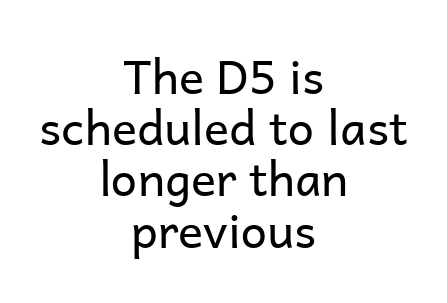
The image shows 47 px regular-weight sans-serif type, upright; set centered, tight line spacing (1.09x), normal letter spacing, not underlined; low stroke contrast and a medium x-height.
